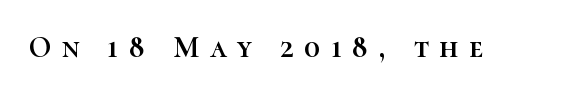
It's the straight-up-and-down kind of type. A typesetter would call this heavily tracked-out type. The rendering uses natural spacing where letterforms have individual widths. Descenders are the only things crossing below the line.
